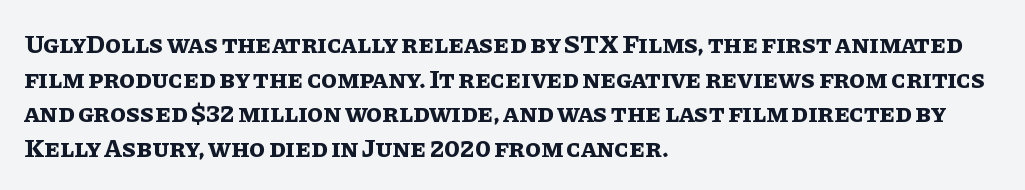
Q: Is the text bold? A: Yes.
Q: Is the text italic (slanted)? A: No, it is upright.
Q: Is the text underlined? A: No.
Q: How is the paragraph aligned? A: Left-aligned.
Q: Is the spacing between letters normal or unusually wide? A: Normal.
Q: Is the spacing between lines tight, normal or loose? A: Normal.
